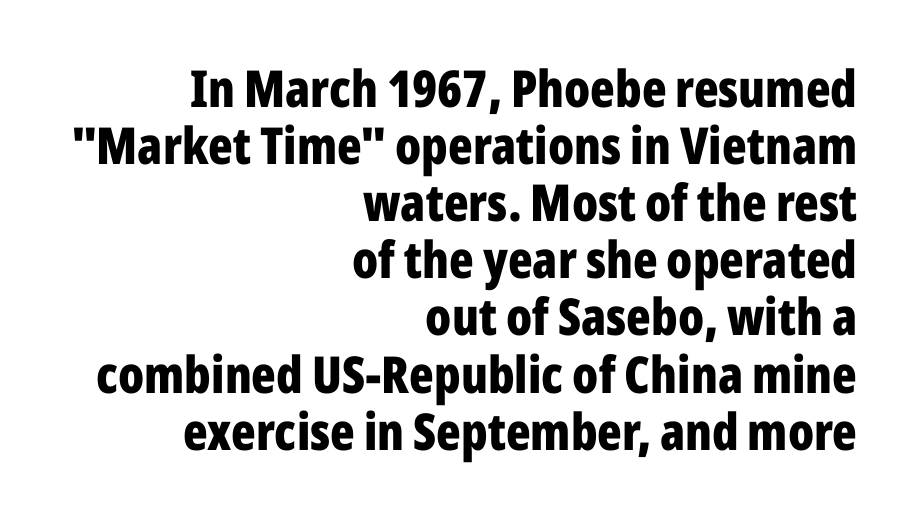
The image shows 51 px bold, condensed sans-serif type, upright; set right-aligned, tight line spacing (1.12x), normal letter spacing, not underlined; low stroke contrast and a medium x-height.
